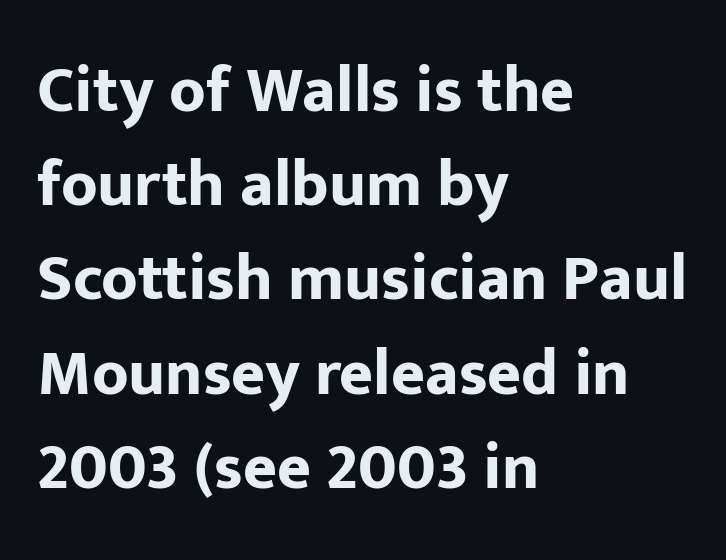
The image shows 65 px bold sans-serif type, upright; set left-aligned, normal line spacing (1.45x), normal letter spacing, not underlined; low stroke contrast and a medium x-height.
